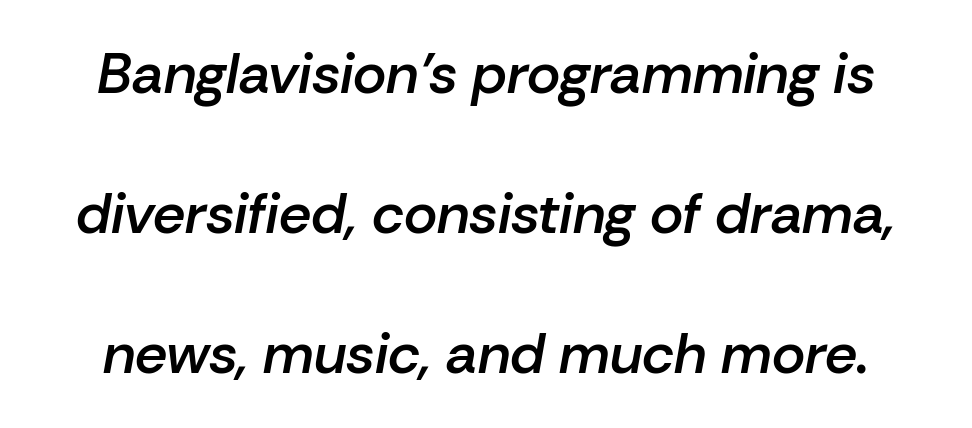
{"italic": "yes", "lean": "right", "slant_degrees": 10, "bold": "semi", "weight": "semibold", "width": "normal", "stroke_contrast": "low", "x_height": "medium", "monospaced": "no", "underline": "no", "line_spacing": "loose", "line_spacing_ratio": 2.46, "letter_spacing": "normal", "letter_spacing_em": 0.0, "glyph_px": 57}
